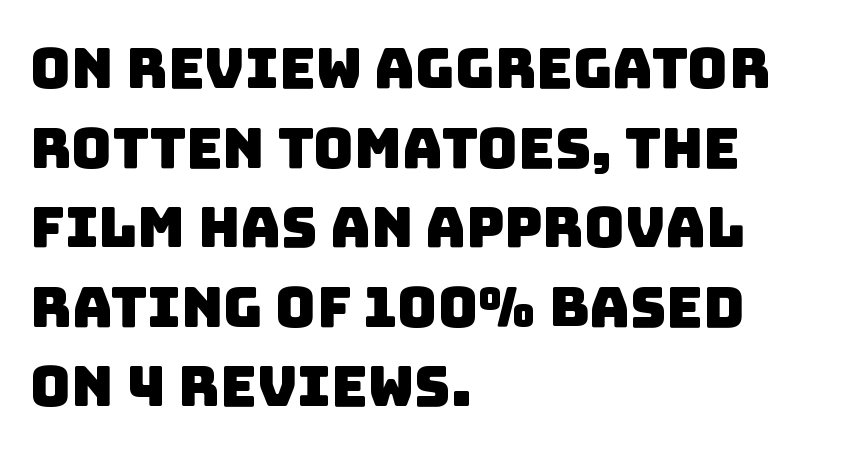
The designer went with a sans here, leaving each stem footless. Do the characters align in a grid? No, the font is proportional. Visually the block forms a straight wall on the left and a jagged coastline on the right. The vertical gap from one line to the next is medium. Words appear dense and cohesive because spacing is normal. Underlining? Definitely not there.
